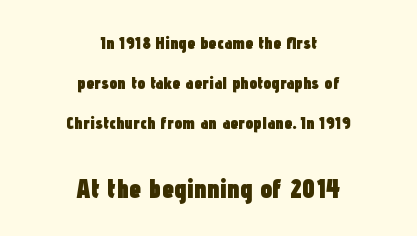
The block sitting lower on the canvas is the one with enlarged characters. Teacher's note: observe the equal gaps on both sides — that is centered alignment. How heavy is the stroke? Heavy — this is a bold. The block of text is sparse from top to bottom, with ample space between rows. Between one letter and the next there's only the usual sliver of space.
